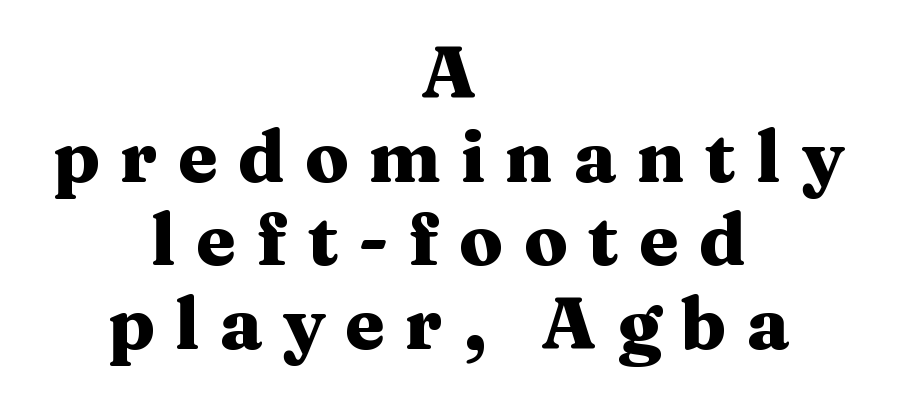
Caption: expanded tracking, letters set apart. A typesetter would call this proportional, since set widths differ per character. These lines were composed using upright roman letters. This rendering employs a face with finishing strokes, i.e., a serif. Notice how the passage keeps no hard edge, just a central spine.
